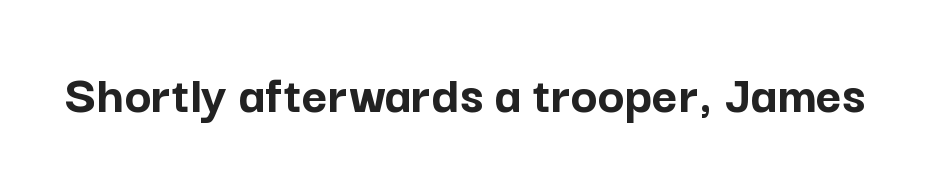
{"serif": "no", "italic": "no", "bold": "yes", "weight": "semibold", "width": "normal", "stroke_contrast": "low", "x_height": "medium", "monospaced": "no", "underline": "no", "letter_spacing": "normal", "letter_spacing_em": 0.0, "glyph_px": 56}
